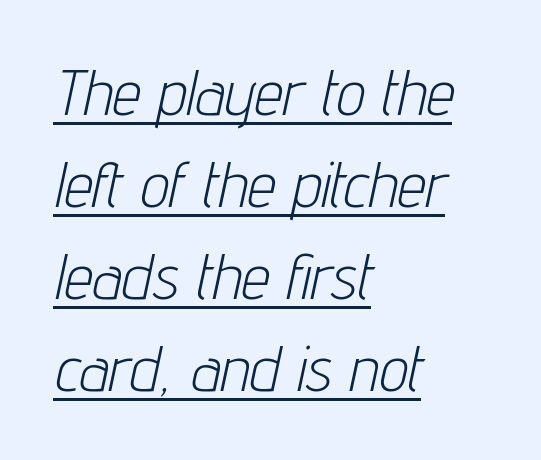
{"italic": "yes", "lean": "right", "slant_degrees": 12, "bold": "no", "weight": "light", "width": "condensed", "stroke_contrast": "low", "x_height": "medium", "monospaced": "no", "underline": "yes", "align": "left", "line_spacing": "normal", "line_spacing_ratio": 1.44, "letter_spacing": "normal", "letter_spacing_em": 0.0, "glyph_px": 64}
